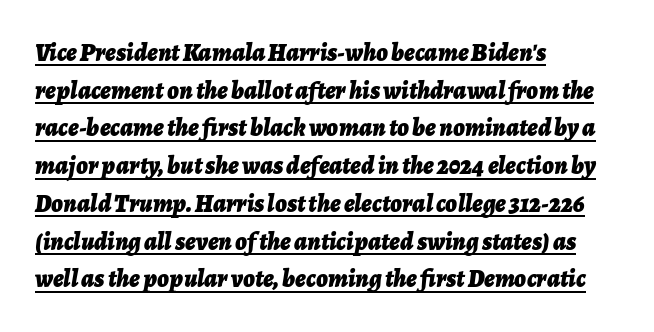
Q: Is the text bold? A: Yes.
Q: Is the text italic (slanted)? A: Yes, it leans right by about 7 degrees.
Q: Is the text underlined? A: Yes.
Q: How is the paragraph aligned? A: Left-aligned.
Q: Is the spacing between letters normal or unusually wide? A: Normal.
Q: Is the spacing between lines tight, normal or loose? A: Normal.
